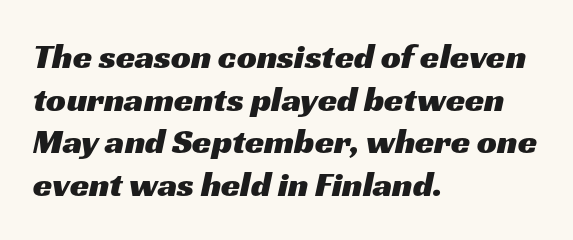
The face used here is proportionally spaced, like ordinary book or web type. This is sans-serif lettering, the kind often seen on screens and signage. Bare-footed words on every line. The type is set solid horizontally, with unmodified tracking. The lines in this sample share a left origin and differ only in where they stop.
